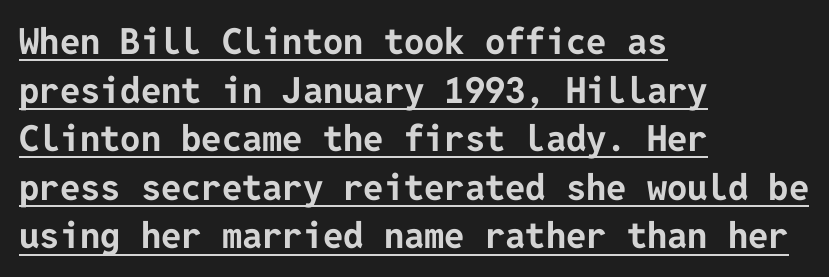
The image shows 36 px bold sans-serif type, upright; set left-aligned, normal line spacing (1.35x), normal letter spacing, underlined; low stroke contrast and a medium x-height.
